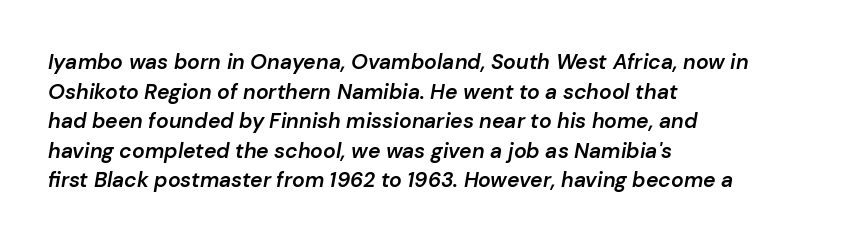
The image shows 21 px text type, italic (leaning right); set left-aligned, normal line spacing (1.41x), normal letter spacing, not underlined.
